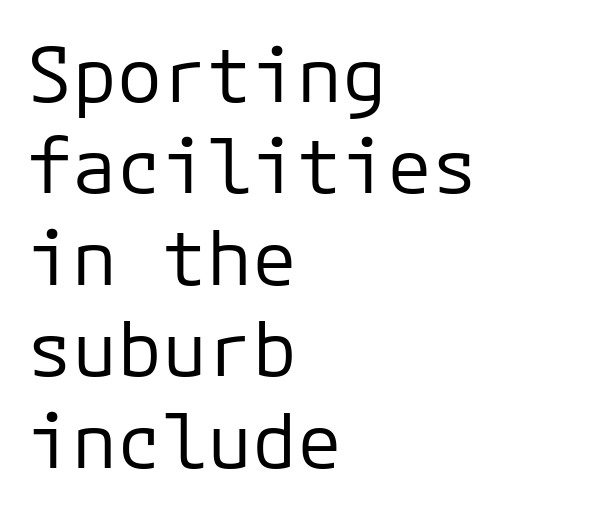
The image shows 75 px regular-weight sans-serif type, upright; set left-aligned, line spacing 1.22x, normal letter spacing, not underlined; low stroke contrast and a medium x-height.
